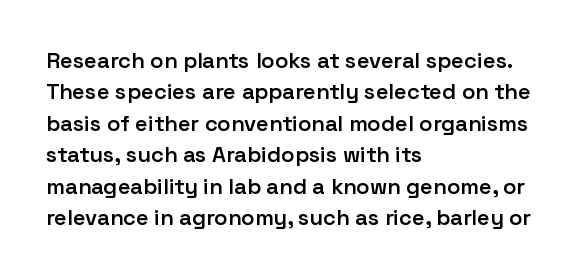
The image shows 22 px text type, upright; set left-aligned, normal line spacing (1.43x), normal letter spacing, not underlined.
